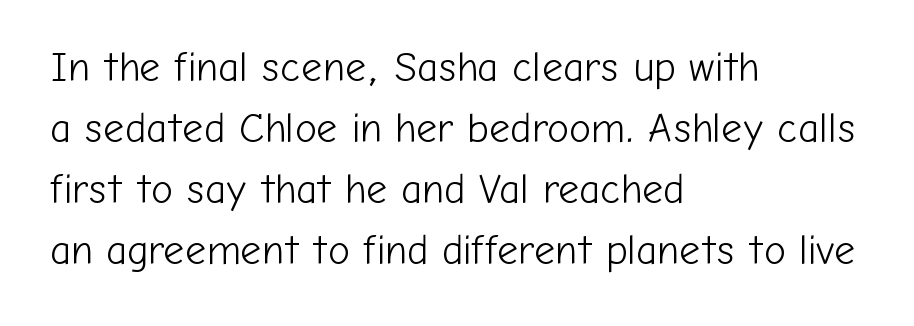
In terms of posture, this sample is upright. The rendering anchors every line to the left-hand side. Characters follow at the spacing the type designer built in. Vertical stems look standard width or narrower in stroke.
